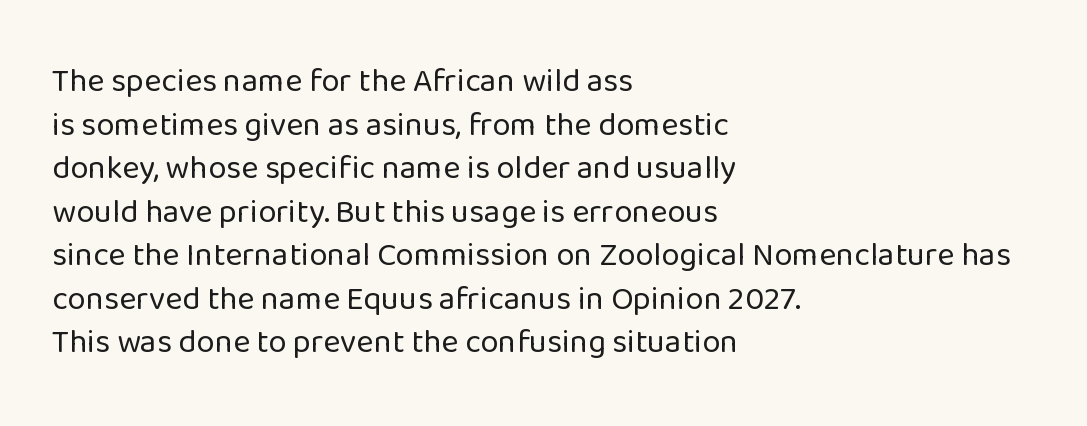
You could not count columns in this text — the font is proportionally spaced. These lines are set flush left with a ragged right edge. Ascenders rise straight up at ninety degrees. The passage shown stacks its lines at a standard gap. Bare-footed words on every line. Words appear dense and cohesive because spacing is normal.
